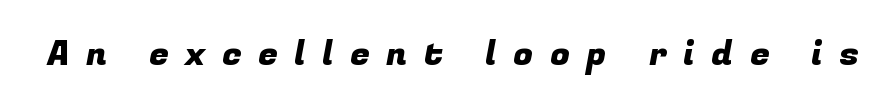
Lines of text with bare space underneath. You could not count columns in this text — the font is proportionally spaced. Type style note: lacks serifs. Glyph-to-glyph distance is far greater than everyday printed text.
